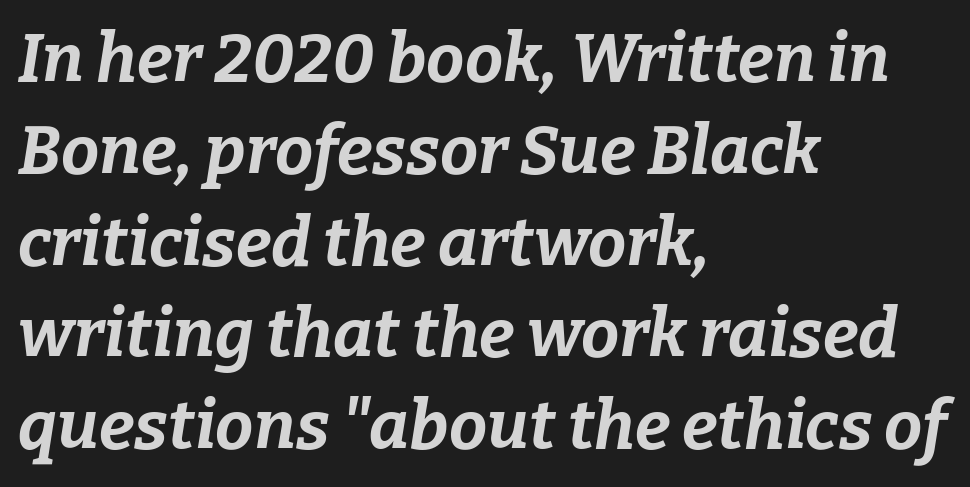
The image shows 68 px bold type, italic (leaning right); set left-aligned, normal line spacing (1.35x), normal letter spacing, not underlined; low stroke contrast and a medium x-height.
